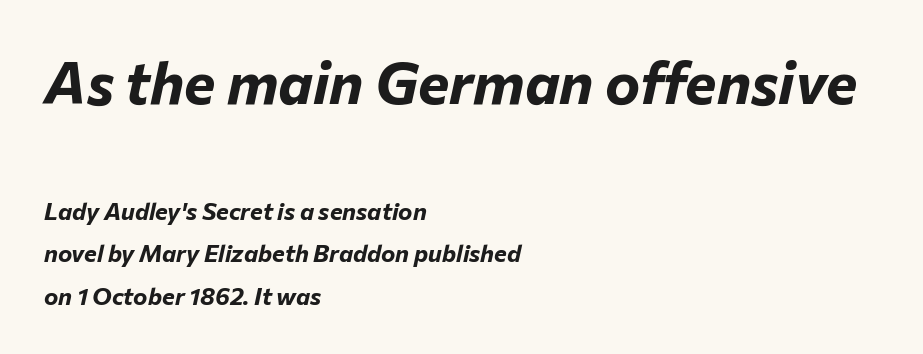
The image shows 59 px bold type, italic (leaning right); set left-aligned, line spacing 1.76x, normal letter spacing, not underlined; the first (top) block is 2.46x larger; low stroke contrast and a medium x-height.
